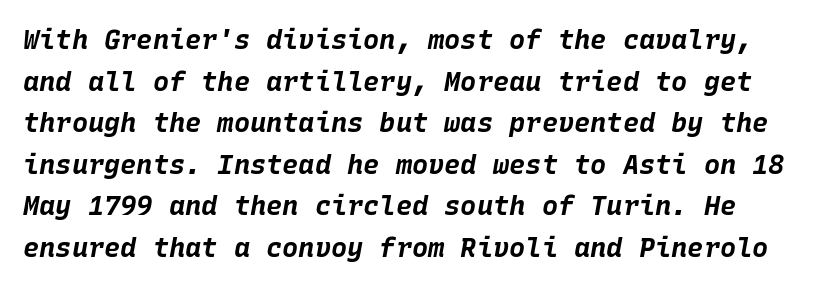
The image shows 27 px bold type, italic (leaning right); set normal line spacing (1.54x), normal letter spacing, not underlined.
